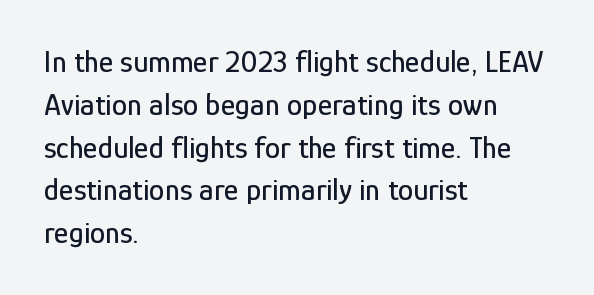
{"serif": "no", "italic": "no", "width": "condensed", "stroke_contrast": "low", "x_height": "medium", "monospaced": "no", "underline": "no", "align": "left", "line_spacing": "normal", "line_spacing_ratio": 1.38, "letter_spacing": "normal", "letter_spacing_em": 0.0, "glyph_px": 31}
